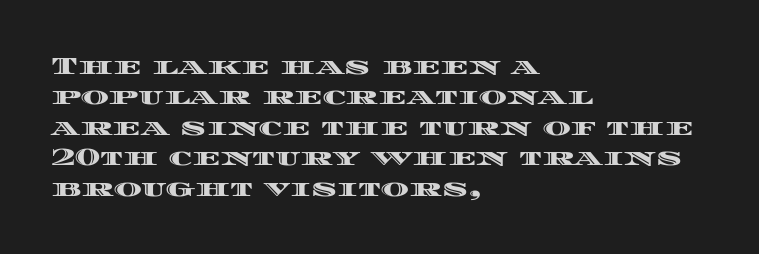
Q: Is the text italic (slanted)? A: No, it is upright.
Q: Is the text underlined? A: No.
Q: How is the paragraph aligned? A: Left-aligned.
Q: Is the spacing between letters normal or unusually wide? A: Normal.
Q: Is the spacing between lines tight, normal or loose? A: Normal.
